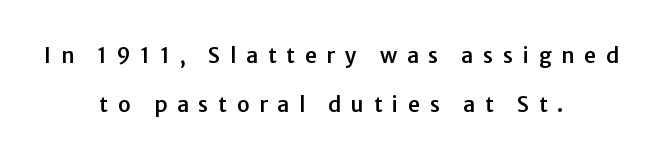
{"italic": "no", "underline": "no", "align": "center", "line_spacing": "loose", "line_spacing_ratio": 2.34, "letter_spacing": "wide", "letter_spacing_em": 0.46, "glyph_px": 21}
